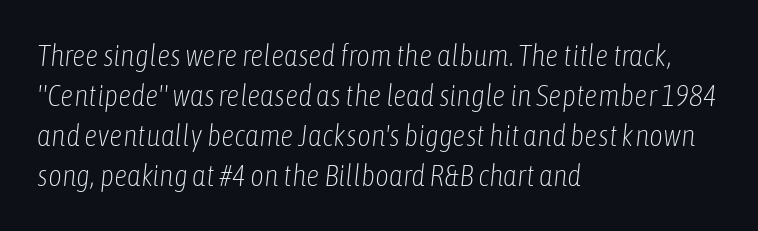
{"italic": "yes", "lean": "right", "slant_degrees": 6, "bold": "no", "weight": "light", "width": "condensed", "stroke_contrast": "low", "x_height": "medium", "monospaced": "no", "underline": "no", "align": "left", "line_spacing": "normal", "line_spacing_ratio": 1.33, "letter_spacing": "normal", "letter_spacing_em": 0.0, "glyph_px": 30}
